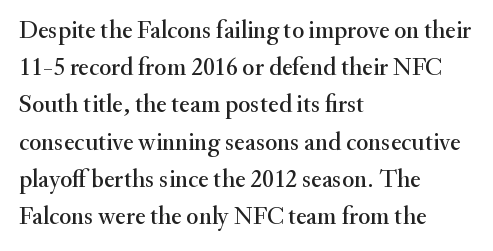
Designer's note — italics off, roman on. Compared with typical paragraphs, the rows here are spaced about the same. No word sits above an underline. Left-aligned paragraph, ragged on the right. This sample uses plain, unmodified letter spacing.
